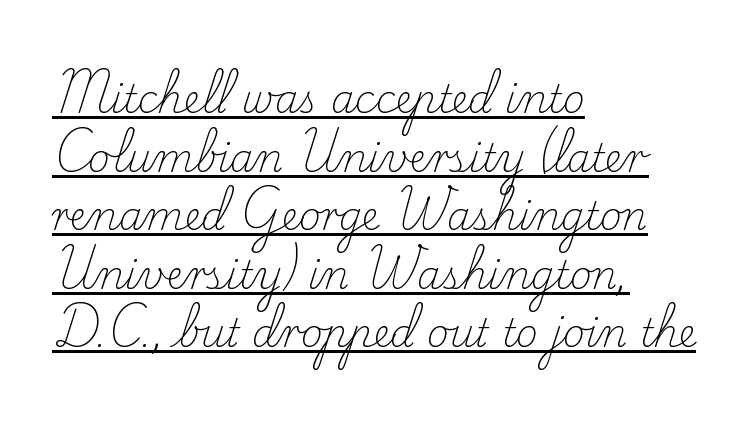
In designer terms, the underline attribute is active on this setting. Tracking value appears to be zero — textbook default spacing. Looks like regular typesetting: each glyph gets only the width it needs. Where is the straight margin? On the left.
